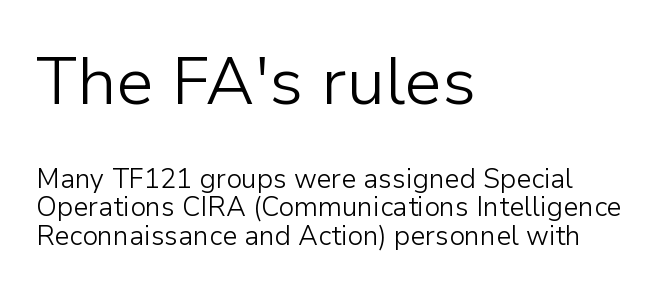
One-word summary of the alignment: left. Descenders hang freely into open space. The rendering uses natural spacing where letterforms have individual widths. The weight tops out at a normal text grade. The block of text is dense from top to bottom, with scant space between rows. Style check: upright.
